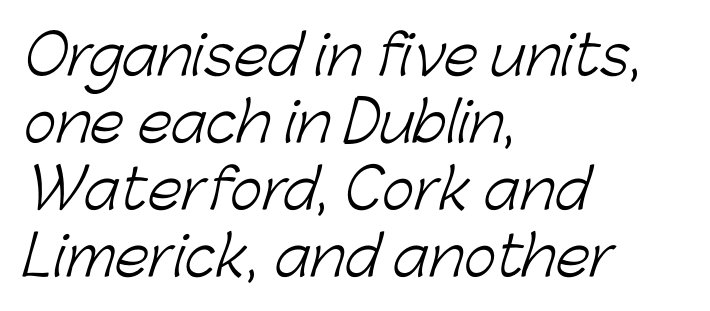
Standard letterfit; no display-style spreading of the glyphs. Think standard paragraph weight, or any step lighter than that. The glyphs are unaccompanied by any horizontal stroke below them. Classification — sans serif. You could not count columns in this text — the font is proportionally spaced. Compared with a centered layout, this one pins lines to the left instead.
